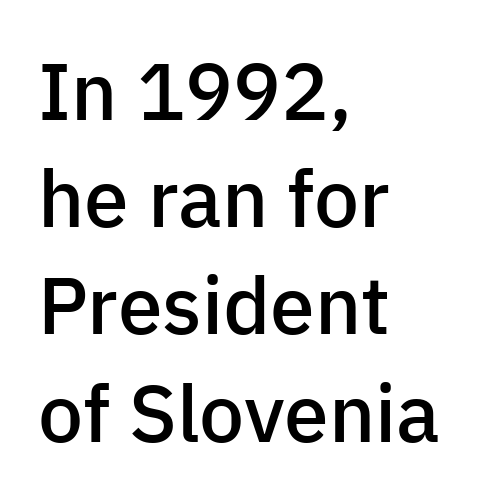
Q: Is the text bold? A: Semi-bold.
Q: Is the text italic (slanted)? A: No, it is upright.
Q: Is the typeface a serif or a sans-serif typeface? A: Sans-serif.
Q: Is the text underlined? A: No.
Q: How is the paragraph aligned? A: Left-aligned.
Q: Is the spacing between letters normal or unusually wide? A: Normal.
Q: Is the spacing between lines tight, normal or loose? A: Normal.
Q: Width (condensed, normal, or wide)? A: Normal.
Q: Stroke contrast? A: Low.
Q: x-height? A: Medium.
Q: Monospaced? A: No.
